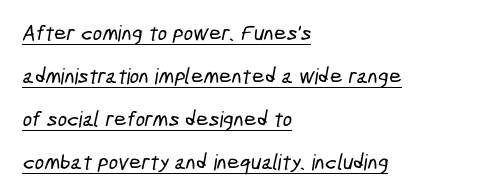
The image shows 22 px text type; set left-aligned, loose line spacing (1.95x), normal letter spacing, underlined.
